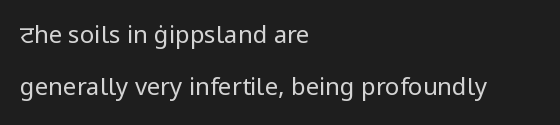
Q: Is the text bold? A: No.
Q: Is the text italic (slanted)? A: No, it is upright.
Q: Is the text underlined? A: No.
Q: How is the paragraph aligned? A: Left-aligned.
Q: Is the spacing between letters normal or unusually wide? A: Normal.
Q: Is the spacing between lines tight, normal or loose? A: Loose.
